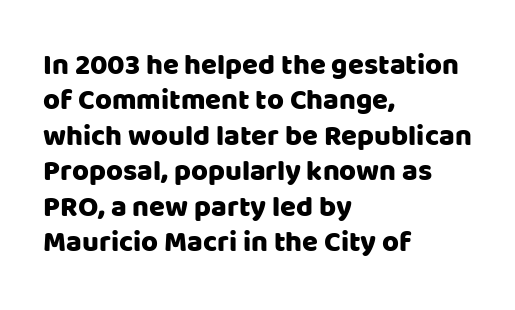
The letters advance in unequal steps, a hallmark of proportional type. This sample uses plain, unmodified letter spacing. Regarding serifs, this sample does without them. Decoration check: the copy has no underline.
